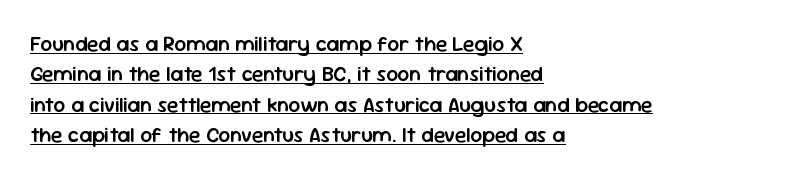
Honestly, the row spacing looks completely unremarkable. These lines keep a tight, regular rhythm from letter to letter. A semibold gives these letters moderate extra thickness, short of bold. Compared with a centered layout, this one pins lines to the left instead. Does a line run under the words? Yes, clearly. Posture: vertical.
